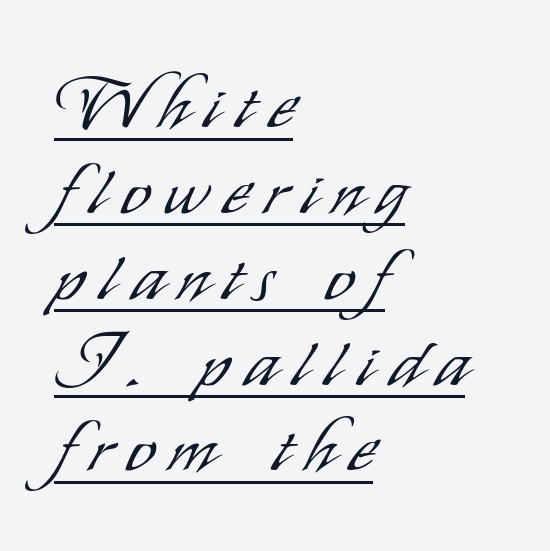
Left-aligned paragraph, ragged on the right. A sans-serif font was chosen for this passage. No heavy texture on the line: the type isn't bold.
